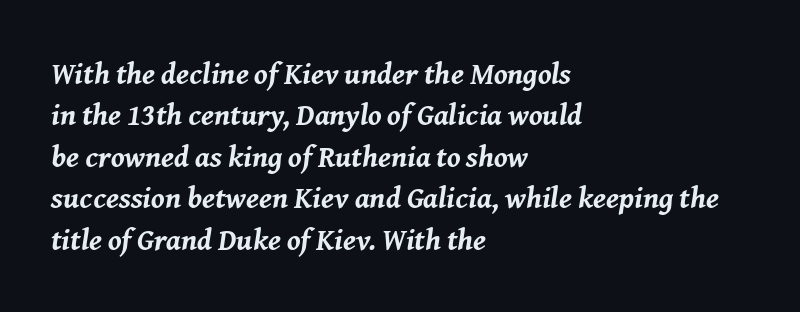
{"italic": "yes", "lean": "right", "slant_degrees": 8, "bold": "yes", "weight": "bold", "width": "normal", "stroke_contrast": "medium", "x_height": "medium", "monospaced": "no", "underline": "no", "align": "left", "line_spacing": "normal", "line_spacing_ratio": 1.38, "letter_spacing": "normal", "letter_spacing_em": 0.0, "glyph_px": 30}
